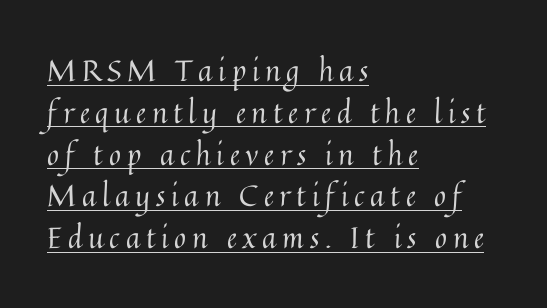
Q: Is the text bold? A: No.
Q: Is the text italic (slanted)? A: Yes.
Q: Is the text underlined? A: Yes.
Q: How is the paragraph aligned? A: Left-aligned.
Q: Is the spacing between letters normal or unusually wide? A: Unusually wide.
Q: Is the spacing between lines tight, normal or loose? A: Normal.
Q: Width (condensed, normal, or wide)? A: Normal.
Q: Stroke contrast? A: Medium.
Q: x-height? A: Medium.
Q: Monospaced? A: No.
